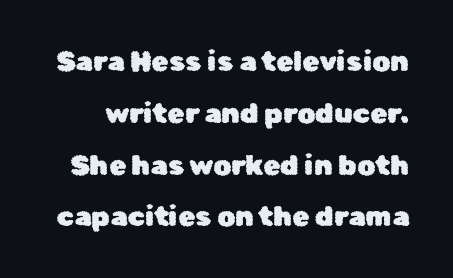
Q: Is the text italic (slanted)? A: No, it is upright.
Q: Is the typeface a serif or a sans-serif typeface? A: Sans-serif.
Q: Is the text underlined? A: No.
Q: Is the spacing between letters normal or unusually wide? A: Normal.
Q: Width (condensed, normal, or wide)? A: Normal.
Q: Stroke contrast? A: Low.
Q: x-height? A: Medium.
Q: Monospaced? A: No.
